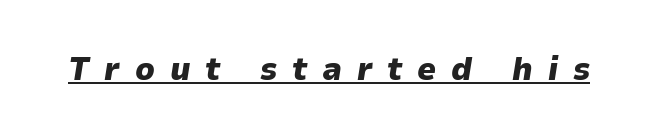
Q: Is the text bold? A: Yes.
Q: Is the text italic (slanted)? A: Yes, it leans right by about 9 degrees.
Q: Is the text underlined? A: Yes.
Q: Is the spacing between letters normal or unusually wide? A: Unusually wide.
Q: Width (condensed, normal, or wide)? A: Normal.
Q: Stroke contrast? A: Low.
Q: x-height? A: Medium.
Q: Monospaced? A: No.
